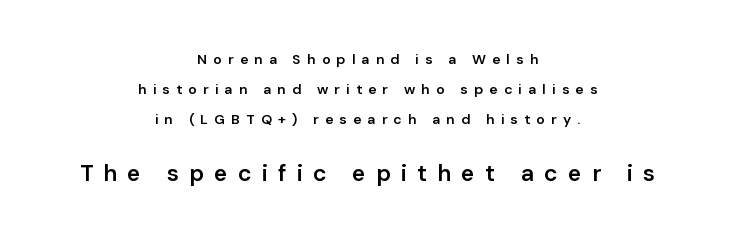
The strip under each line holds only bare page. Reading down the block, each line starts at a different indent, mirrored at its end. This is the regular roman posture of the typeface. If you squint, the bottom block still reads clearly — it's the larger of the two.
